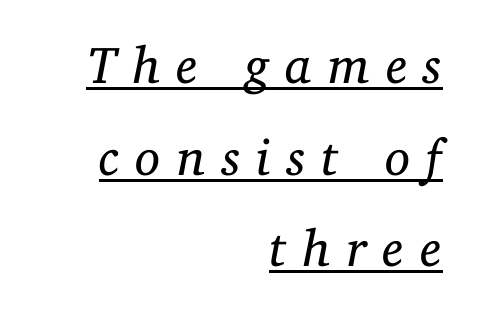
{"serif": "yes", "italic": "yes", "lean": "right", "slant_degrees": 11, "bold": "no", "weight": "regular", "width": "normal", "stroke_contrast": "low", "x_height": "medium", "monospaced": "no", "underline": "yes", "align": "right", "line_spacing_ratio": 1.76, "letter_spacing": "wide", "letter_spacing_em": 0.3, "glyph_px": 52}
